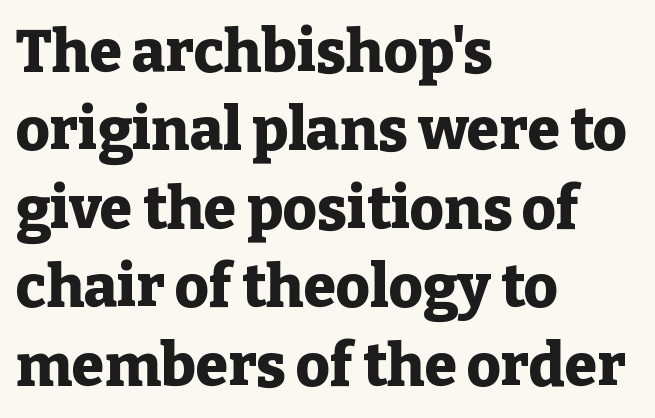
Style check: upright. The foot of each line stays bare and open. Caption: bold face, heavy strokes. Short note: letters normally spaced. What's the leading like? Ordinary, nothing unusual. These lines stack with their left ends in a neat column.
